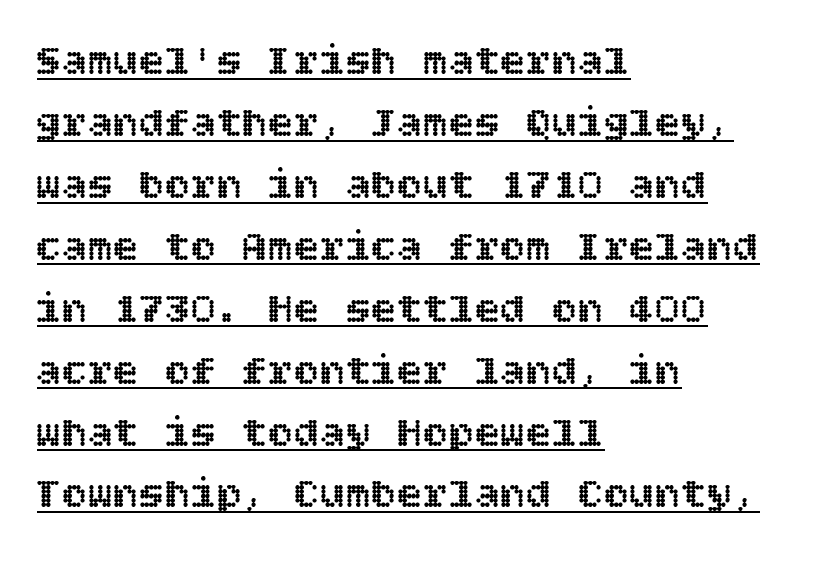
{"italic": "no", "width": "normal", "x_height": "large", "underline": "yes", "align": "left", "line_spacing": "normal", "line_spacing_ratio": 1.44, "letter_spacing": "normal", "letter_spacing_em": 0.0, "glyph_px": 43}
